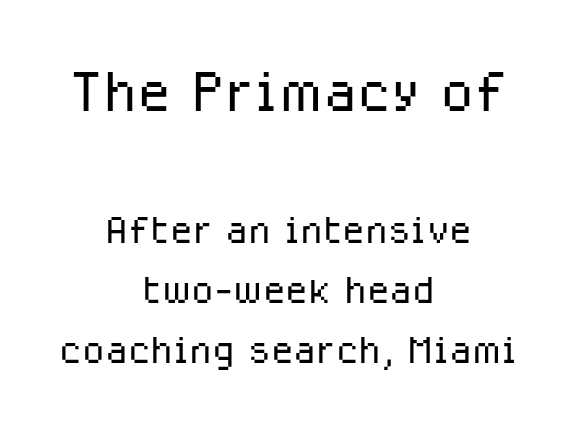
Reading down the block, each line starts at a different indent, mirrored at its end. What kind of face is this? One without serifs — a sans. The upper block of text is set noticeably larger than the block beneath it. Varying glyph widths throughout — classic text-font behaviour. A clean baseline with only descenders dipping below it.
